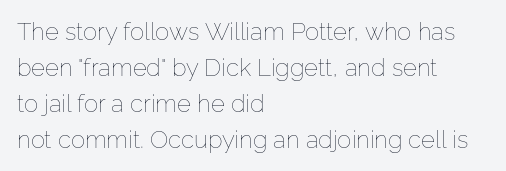
There is no visible air inserted between adjacent glyphs. The rendering anchors every line to the left-hand side. Counters stay open thanks to moderate or lighter strokes. Is there much room between lines? A standard amount, neither cramped nor airy. Type without underlining.
